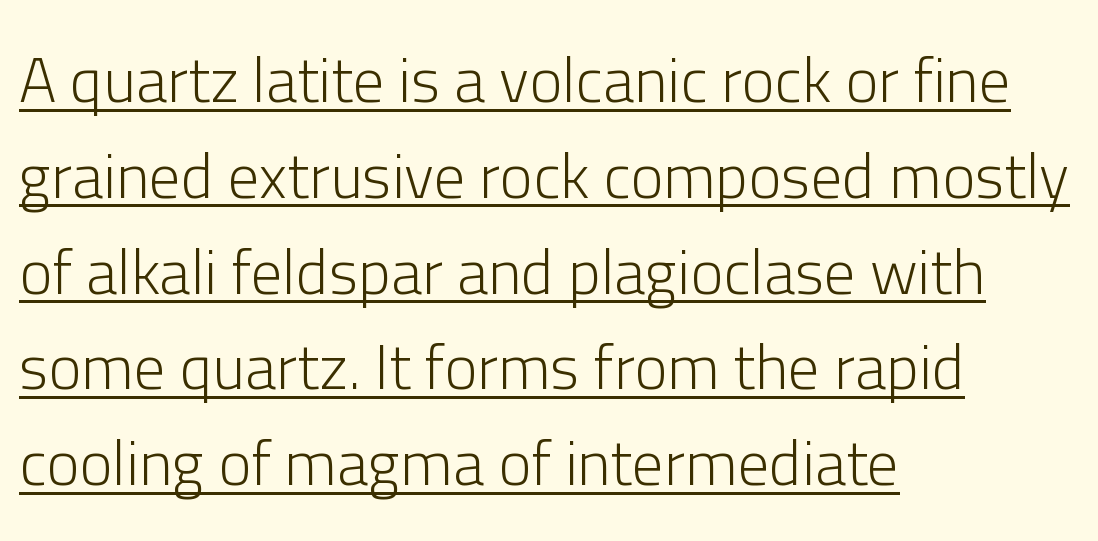
The image shows 63 px light sans-serif type, upright; set left-aligned, normal line spacing (1.52x), normal letter spacing, underlined; low stroke contrast and a medium x-height.
